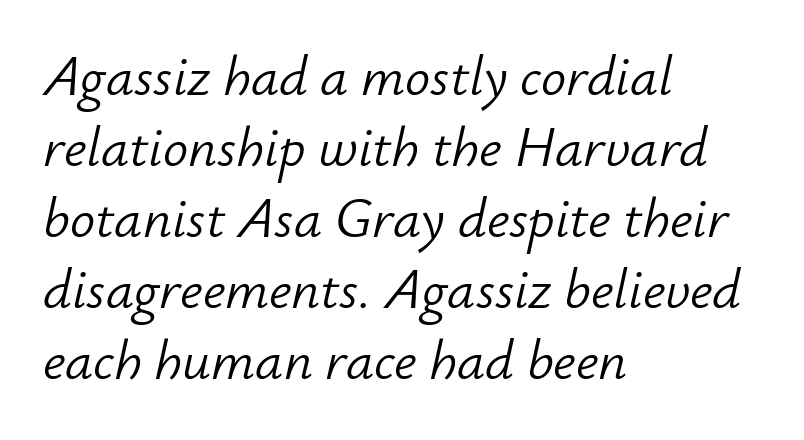
{"italic": "yes", "lean": "right", "slant_degrees": 12, "bold": "no", "weight": "light", "width": "normal", "stroke_contrast": "low", "x_height": "small", "monospaced": "no", "underline": "no", "align": "left", "line_spacing": "normal", "line_spacing_ratio": 1.27, "letter_spacing": "normal", "letter_spacing_em": 0.0, "glyph_px": 56}
